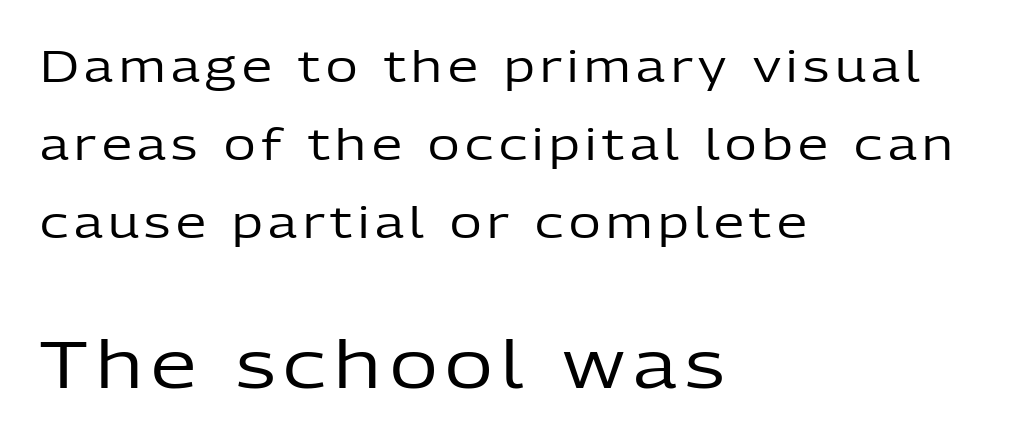
Check the space under the baseline: it is left empty. These glyphs show unthickened strokes, regular width or finer. Is this a fixed-width face? No — the glyphs have proportional, varying widths. Of the two passages, the one underneath uses the larger point size. Italic: no, the glyphs are upright roman.
